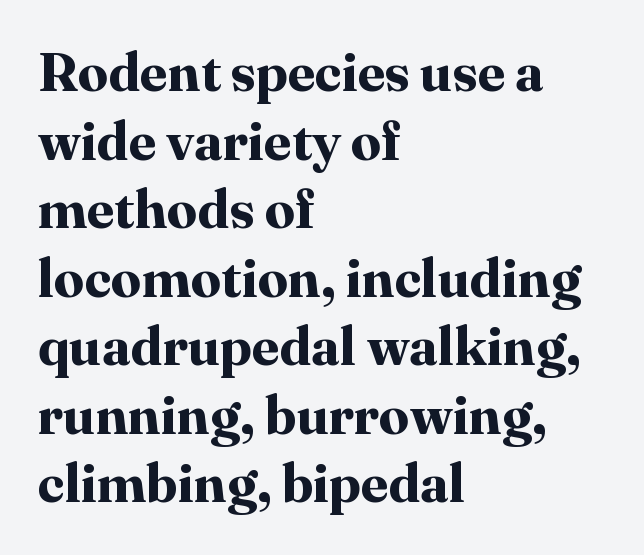
Pretty heavy lettering here — definitely bold. No word sits above an underline. The rendering uses natural spacing where letterforms have individual widths. Casual observation: everything's shoved over to the left.
